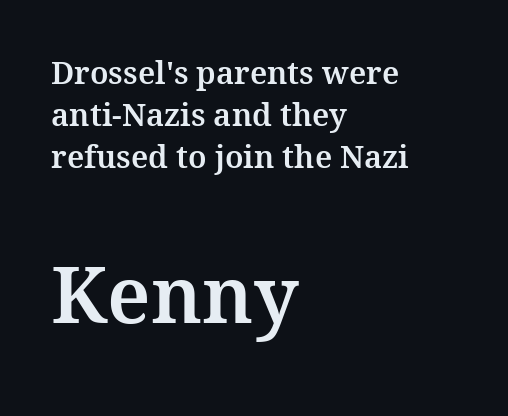
Does the leading feel generous? No, just average. This sample uses a serif face. Unmarked baselines from the first word to the last. Designer's note — italics off, roman on. Size hierarchy here favors the trailing block over the leading one.
